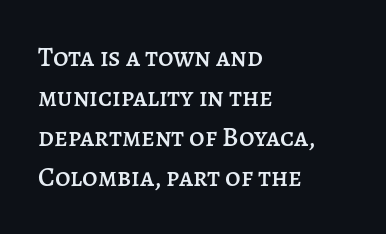
The image shows 27 px text type, upright; set left-aligned, normal line spacing (1.48x), normal letter spacing, not underlined.
